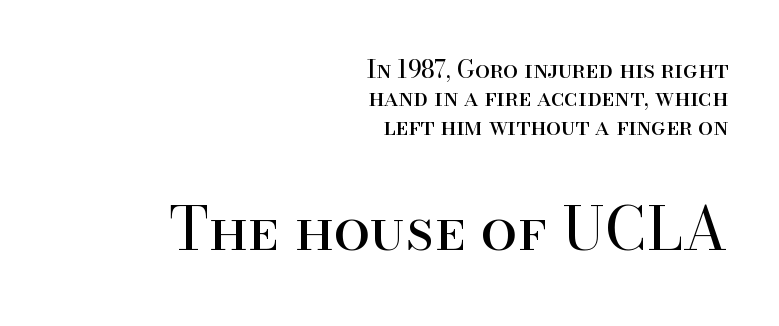
Block two is the big one; block one sits smaller above it. The letters sit at their default tracking, neither squeezed nor spread. The passage shown is typed in a proportional face where columns would drift. Nobody drew a line under any word here. In CSS terms this would be text-align: right.
